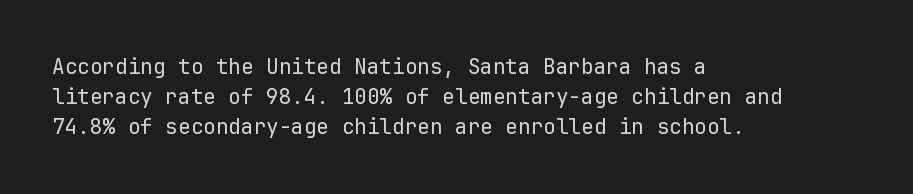
Q: Is the text bold? A: No.
Q: Is the text italic (slanted)? A: No, it is upright.
Q: Is the text underlined? A: No.
Q: How is the paragraph aligned? A: Left-aligned.
Q: Is the spacing between letters normal or unusually wide? A: Normal.
Q: Is the spacing between lines tight, normal or loose? A: Normal.
